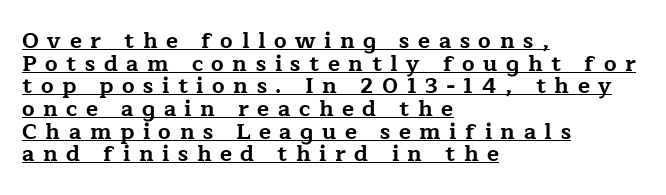
{"italic": "no", "bold": "yes", "underline": "yes", "align": "left", "line_spacing": "tight", "line_spacing_ratio": 1.03, "letter_spacing": "wide", "letter_spacing_em": 0.39, "glyph_px": 22}
